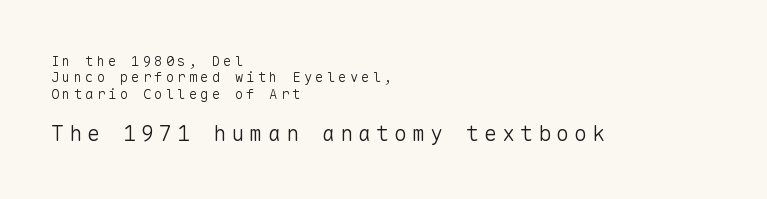
Q: Is the text bold? A: No.
Q: Is the text italic (slanted)? A: No, it is upright.
Q: Is the text underlined? A: No.
Q: How is the paragraph aligned? A: Left-aligned.
Q: Is the spacing between letters normal or unusually wide? A: Unusually wide.
Q: Which block of text is set in a larger size, the first (top) or the second (bottom)? A: The second (bottom) one.
